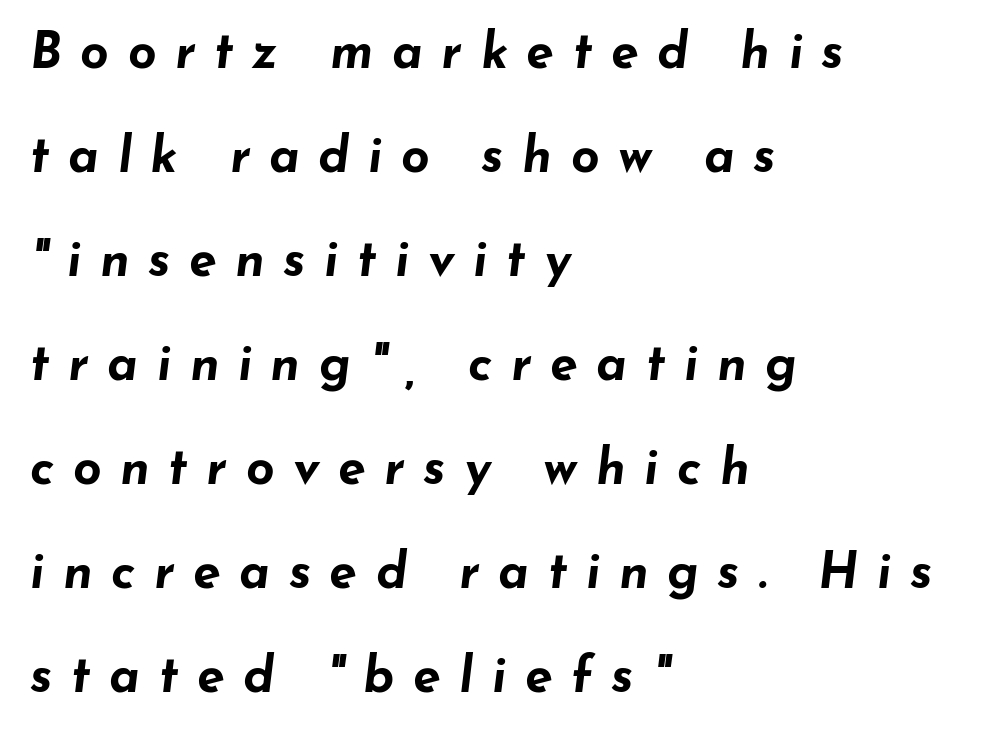
The whole block is typeset with a tilt. Heft: maximum for text — a bold. The ragged edge is on the right, which tells us the setting is flush left. Unmarked baselines from the first word to the last. The horizontal fit of the characters is loose and conspicuously gappy.
